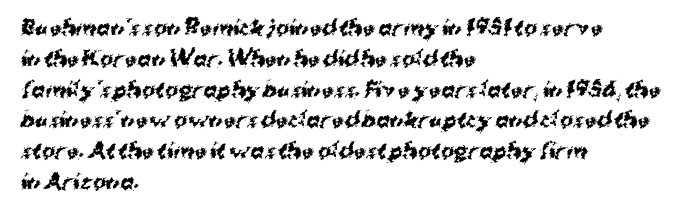
The image shows 20 px bold type; set left-aligned, normal line spacing (1.54x), normal letter spacing, not underlined.
